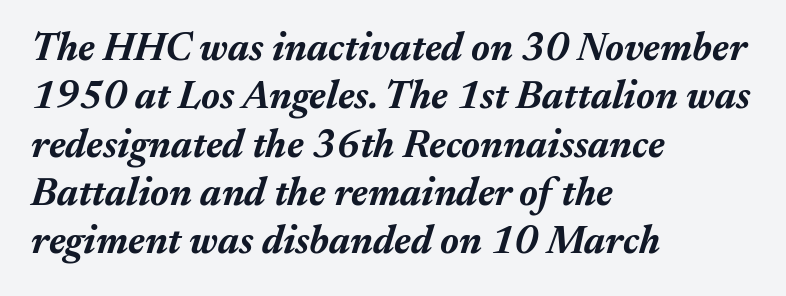
The image shows 39 px bold type, italic (leaning right); set left-aligned, line spacing 1.24x, normal letter spacing, not underlined; medium stroke contrast and a medium x-height.
